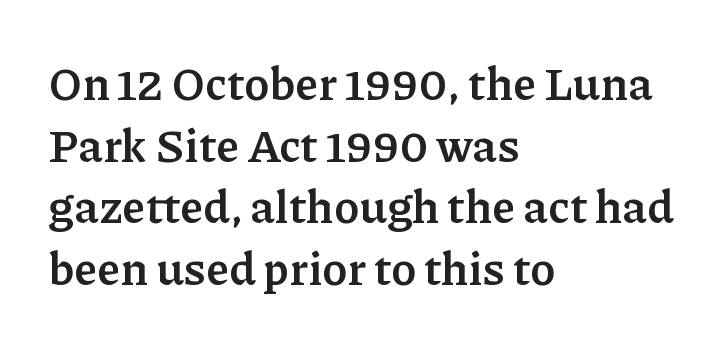
The image shows 46 px semibold serif type, upright; set left-aligned, normal line spacing (1.34x), normal letter spacing, not underlined; low stroke contrast and a medium x-height.
